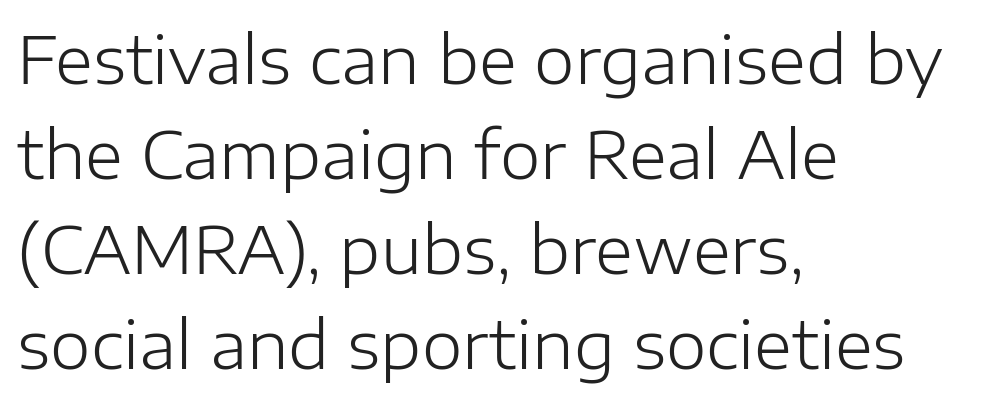
Q: Is the text bold? A: No.
Q: Is the text italic (slanted)? A: No, it is upright.
Q: Is the typeface a serif or a sans-serif typeface? A: Sans-serif.
Q: Is the text underlined? A: No.
Q: How is the paragraph aligned? A: Left-aligned.
Q: Is the spacing between letters normal or unusually wide? A: Normal.
Q: Is the spacing between lines tight, normal or loose? A: Normal.
Q: Width (condensed, normal, or wide)? A: Normal.
Q: Stroke contrast? A: Low.
Q: x-height? A: Medium.
Q: Monospaced? A: No.
